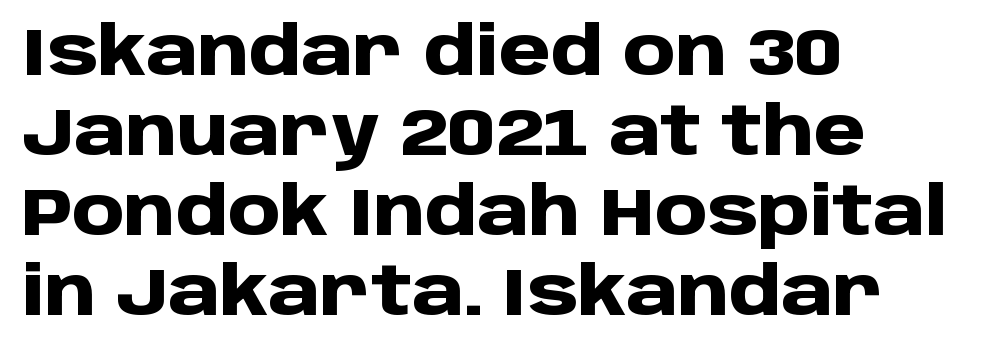
Descenders hang freely into open space. Which margin do the lines hug? The left one — the right edge is uneven. Note the varied advance widths — an 'i' is clearly narrower than an 'm'. The letters stand upright; this is a roman face. This rendering employs a face without finishing strokes, i.e., a sans-serif. A full-strength bold gives these letters their thick strokes.
